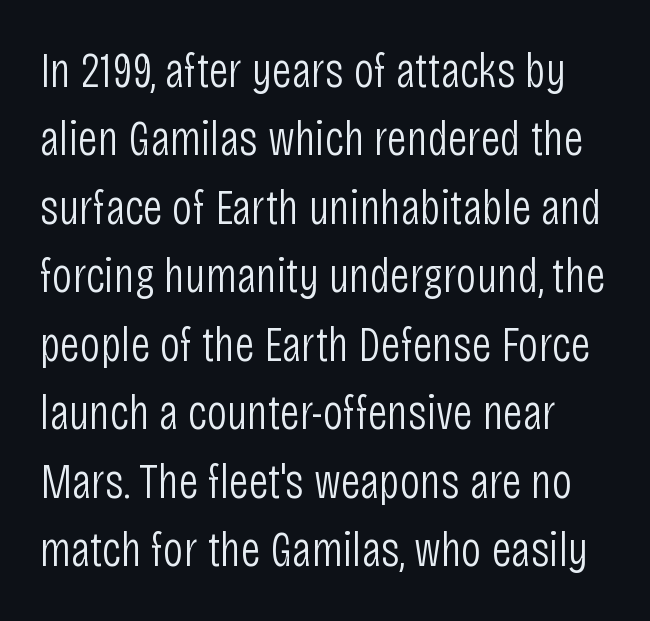
{"serif": "no", "italic": "no", "bold": "no", "weight": "light", "width": "condensed", "stroke_contrast": "low", "x_height": "large", "monospaced": "no", "underline": "no", "line_spacing": "normal", "line_spacing_ratio": 1.37, "letter_spacing": "normal", "letter_spacing_em": 0.0, "glyph_px": 50}
